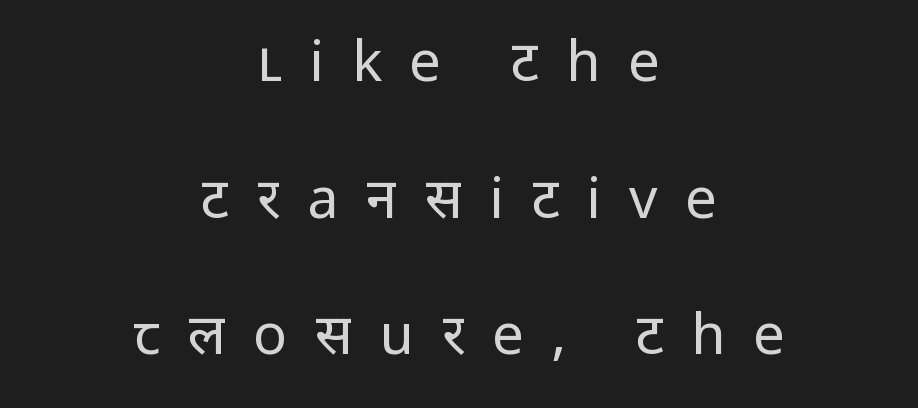
The space beneath each line is pristine and unruled. Compared with typical body copy, the letter spacing here is much looser. A typesetter would mark this as roman, not italic. Horizontally, the lines are justified to the midpoint only. Here the designer chose a conventional face with non-uniform glyph widths. One glance says open: line gaps are wider than usual.
